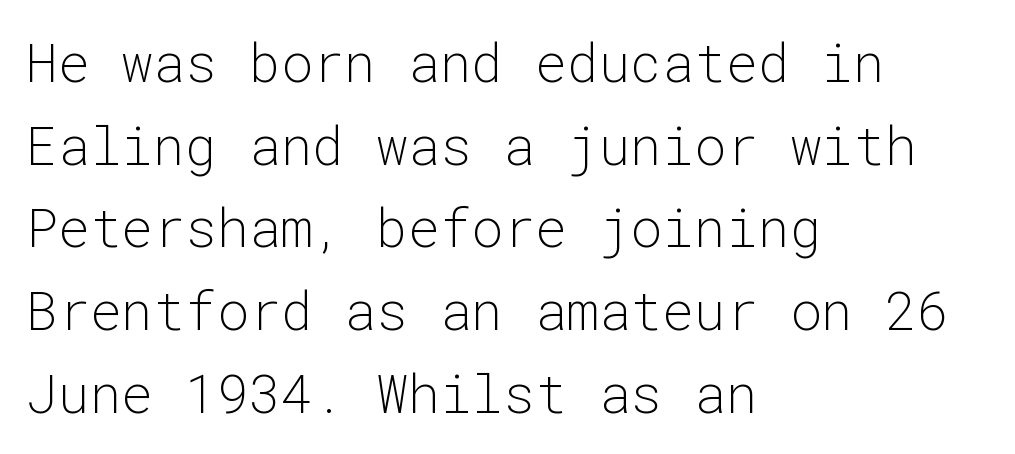
The image shows 53 px light sans-serif type, upright, monospaced; set left-aligned, normal line spacing (1.56x), normal letter spacing, not underlined; low stroke contrast and a medium x-height.
